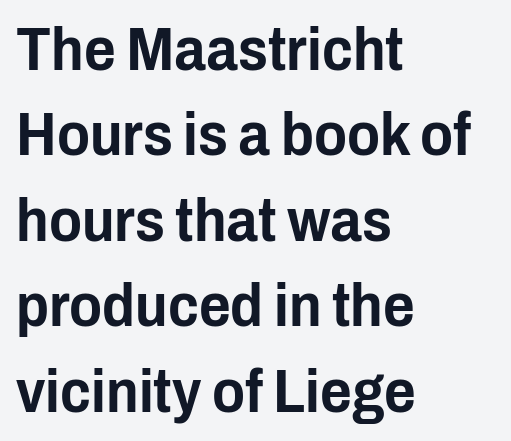
All the whitespace from short lines collects on the right. These lines were composed using upright roman letters. Each new line begins a customary step beneath the previous one. Just letters on the line, the space beneath them empty. Classification — sans serif. Spacing verdict: proportional, widths tailored to each character.
